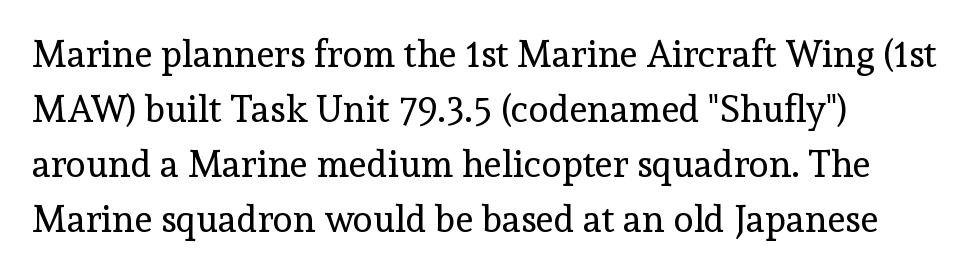
{"serif": "yes", "italic": "no", "bold": "no", "weight": "regular", "width": "normal", "x_height": "medium", "monospaced": "no", "underline": "no", "align": "left", "line_spacing": "normal", "line_spacing_ratio": 1.49, "letter_spacing": "normal", "letter_spacing_em": 0.0, "glyph_px": 37}
